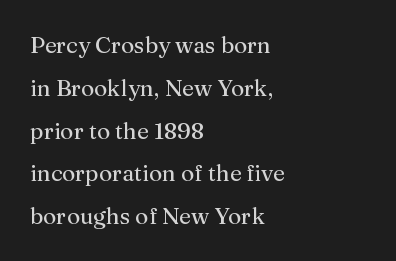
Characters follow at the spacing the type designer built in. The compositor pushed each line to the left boundary. No chunkiness to these letters — they're not bold. The font's upright variant was chosen for this text. The gap between lines stays unmarked.
